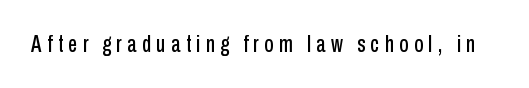
The image shows 23 px text type, upright; set unusually wide letter spacing (+0.24 em), not underlined.
